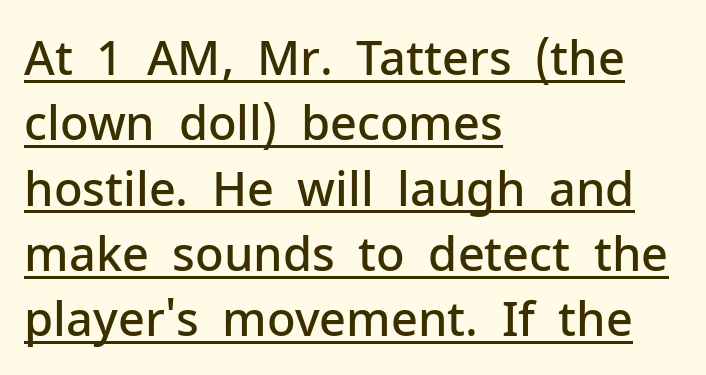
The image shows 47 px semibold sans-serif type, upright; set left-aligned, normal line spacing (1.39x), normal letter spacing, underlined; low stroke contrast and a medium x-height.
